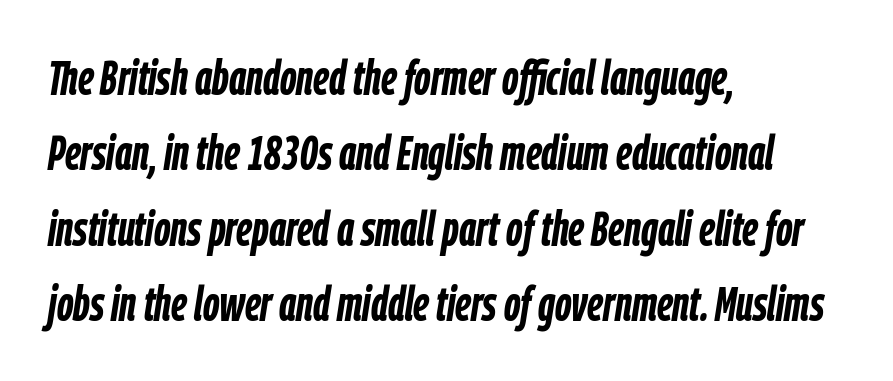
The image shows 48 px semibold, condensed type, italic (leaning right); set left-aligned, normal line spacing (1.57x), normal letter spacing, not underlined; low stroke contrast and a medium x-height.
